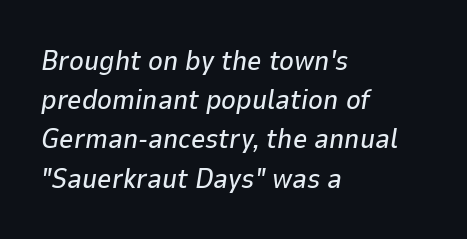
The image shows 28 px text type, italic (leaning right); set left-aligned, normal line spacing (1.4x), normal letter spacing, not underlined; low stroke contrast and a medium x-height.
